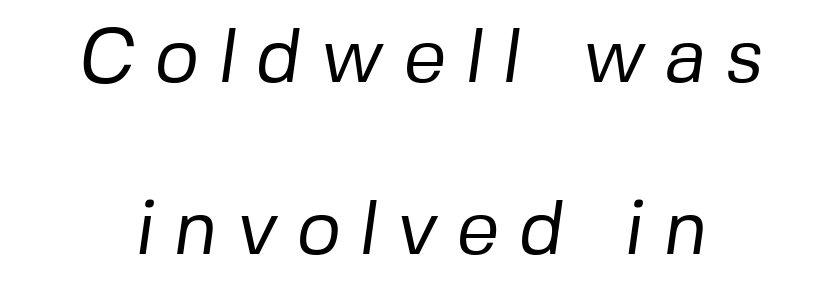
Heft: none added — not bold. The letters advance in unequal steps, a hallmark of proportional type. In terms of letterform style, serifs are entirely absent. Glance below the letters and you will spot only blank space. You could fit nearly another row in the gap between these rows. Look at the tracking — it's clearly loosened, letters drifting apart.
